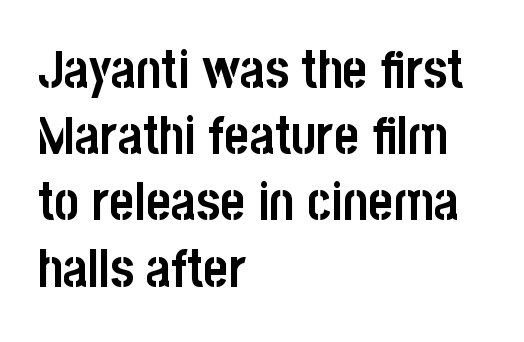
{"serif": "no", "italic": "no", "bold": "yes", "weight": "semibold", "width": "condensed", "stroke_contrast": "low", "x_height": "large", "monospaced": "no", "underline": "no", "align": "left", "line_spacing": "normal", "line_spacing_ratio": 1.25, "letter_spacing": "normal", "letter_spacing_em": 0.0, "glyph_px": 53}
